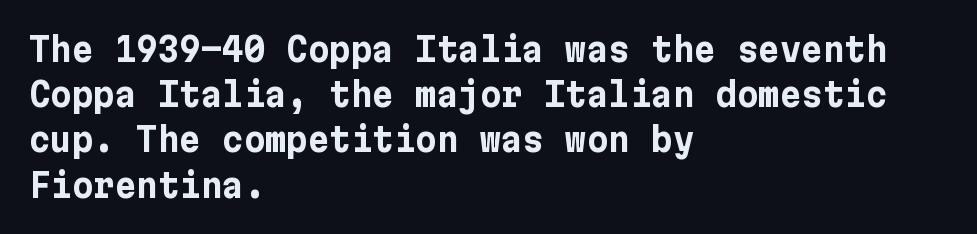
{"serif": "no", "italic": "no", "bold": "yes", "weight": "bold", "width": "normal", "stroke_contrast": "low", "x_height": "medium", "underline": "no", "align": "left", "line_spacing": "normal", "line_spacing_ratio": 1.37, "letter_spacing": "normal", "letter_spacing_em": 0.0, "glyph_px": 33}
